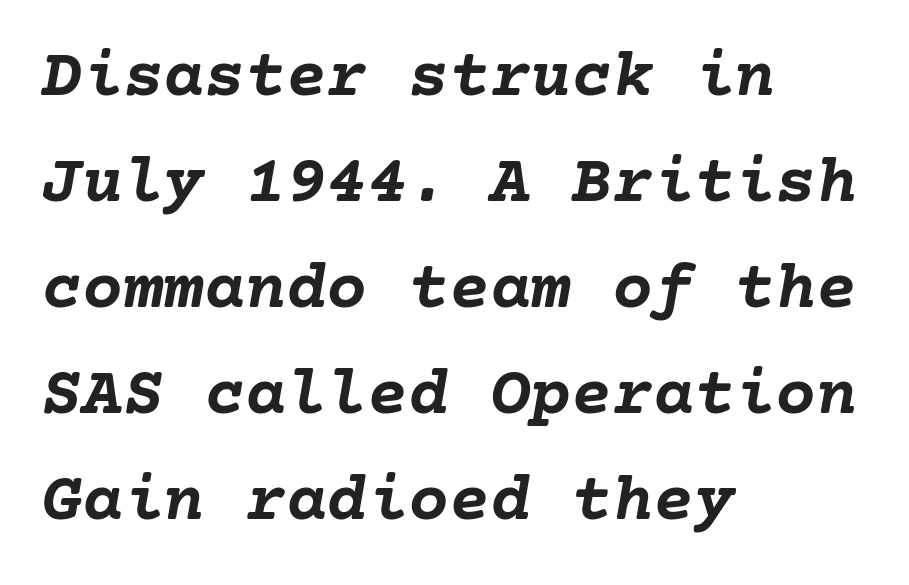
{"italic": "yes", "lean": "right", "slant_degrees": 10, "bold": "yes", "weight": "semibold", "width": "normal", "stroke_contrast": "low", "x_height": "medium", "underline": "no", "align": "left", "line_spacing": "normal", "line_spacing_ratio": 1.56, "letter_spacing": "normal", "letter_spacing_em": 0.0, "glyph_px": 68}
